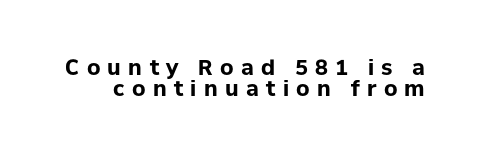
The type sits square on the baseline with zero lean. You'd pick this weight for a headline — it's a proper bold. Summary of vertical rhythm: compact, with narrow interline spacing. The letterforms stand isolated, each surrounded by extra space.
